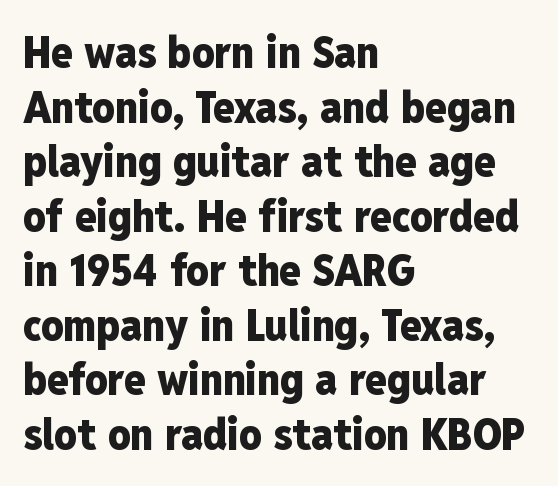
Q: Is the text bold? A: Yes.
Q: Is the text italic (slanted)? A: No, it is upright.
Q: Is the typeface a serif or a sans-serif typeface? A: Sans-serif.
Q: Is the text underlined? A: No.
Q: How is the paragraph aligned? A: Left-aligned.
Q: Is the spacing between letters normal or unusually wide? A: Normal.
Q: Width (condensed, normal, or wide)? A: Condensed.
Q: Stroke contrast? A: Low.
Q: x-height? A: Medium.
Q: Monospaced? A: No.
